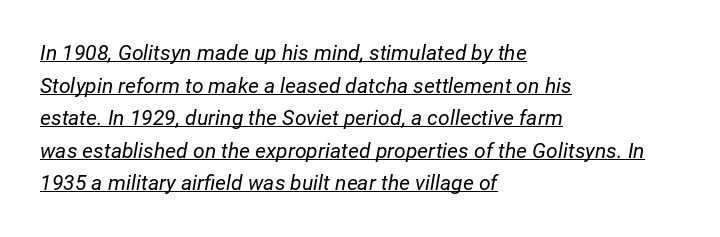
The image shows 21 px text type, italic (leaning right); set left-aligned, normal line spacing (1.55x), normal letter spacing, underlined.
